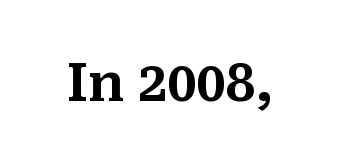
{"serif": "yes", "italic": "no", "width": "normal", "stroke_contrast": "medium", "x_height": "medium", "monospaced": "no", "underline": "no", "letter_spacing": "normal", "letter_spacing_em": 0.0, "glyph_px": 52}
